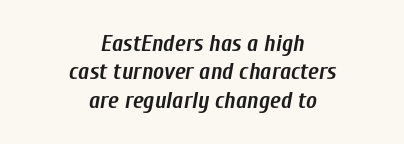
The typography opts for an oblique posture over an upright one. A clean baseline with only descenders dipping below it. Casual observation: everything's sitting right in the middle. Emphasis by weight is at full strength: bold.
